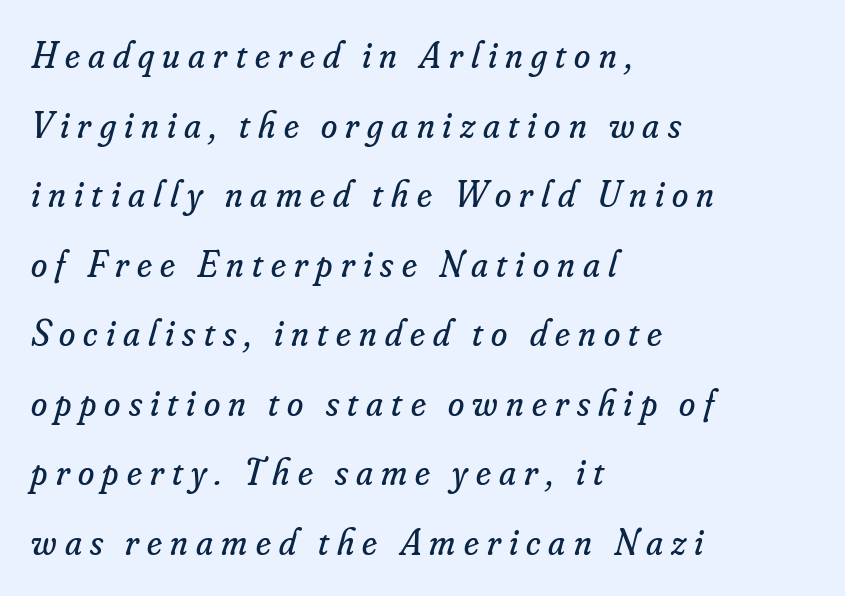
Q: Is the text bold? A: No.
Q: Is the text italic (slanted)? A: Yes, it leans right by about 16 degrees.
Q: Is the typeface a serif or a sans-serif typeface? A: Serif.
Q: Is the text underlined? A: No.
Q: How is the paragraph aligned? A: Left-aligned.
Q: Is the spacing between letters normal or unusually wide? A: Unusually wide.
Q: Width (condensed, normal, or wide)? A: Normal.
Q: Stroke contrast? A: Low.
Q: x-height? A: Small.
Q: Monospaced? A: No.
